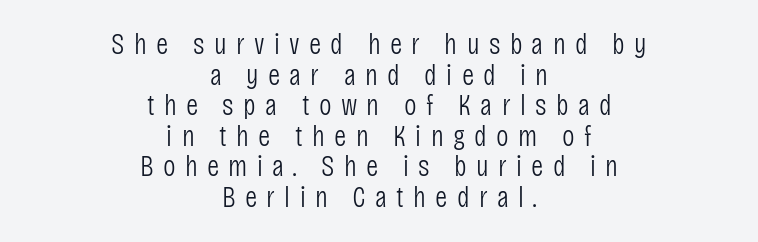
Serif or sans? Sans — the stroke terminals are bare. The typeface has the unassuming heft of standard copy or less. This sample uses expanded letter spacing, leaving extra air between glyphs. Words float on clear page, feet unadorned.
